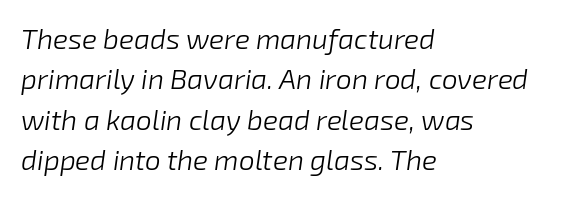
{"italic": "yes", "lean": "right", "slant_degrees": 8, "bold": "no", "weight": "light", "width": "normal", "stroke_contrast": "low", "x_height": "medium", "monospaced": "no", "underline": "no", "align": "left", "line_spacing": "normal", "line_spacing_ratio": 1.44, "letter_spacing": "normal", "letter_spacing_em": 0.0, "glyph_px": 28}
